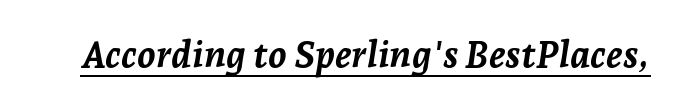
{"italic": "yes", "lean": "right", "slant_degrees": 7, "bold": "yes", "weight": "semibold", "width": "normal", "stroke_contrast": "low", "x_height": "medium", "monospaced": "no", "underline": "yes", "letter_spacing": "normal", "letter_spacing_em": 0.0, "glyph_px": 37}
